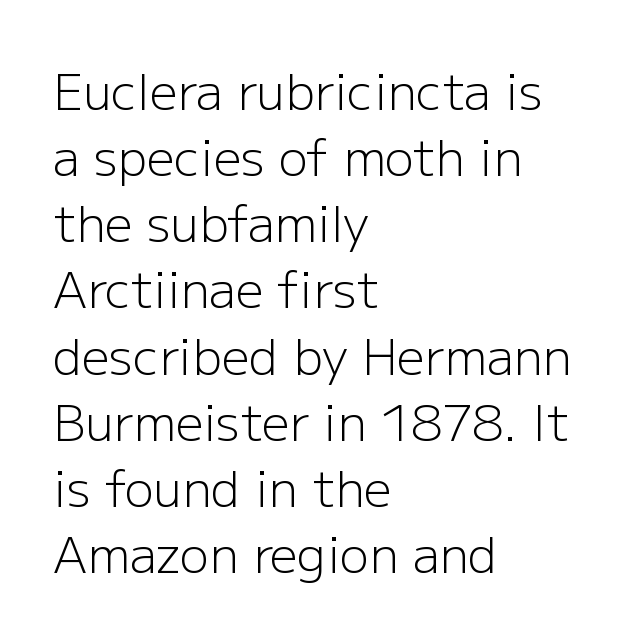
Q: Is the text bold? A: No.
Q: Is the text italic (slanted)? A: No, it is upright.
Q: Is the typeface a serif or a sans-serif typeface? A: Sans-serif.
Q: Is the text underlined? A: No.
Q: How is the paragraph aligned? A: Left-aligned.
Q: Is the spacing between letters normal or unusually wide? A: Normal.
Q: Is the spacing between lines tight, normal or loose? A: Normal.
Q: Width (condensed, normal, or wide)? A: Normal.
Q: Stroke contrast? A: Low.
Q: x-height? A: Medium.
Q: Monospaced? A: No.
